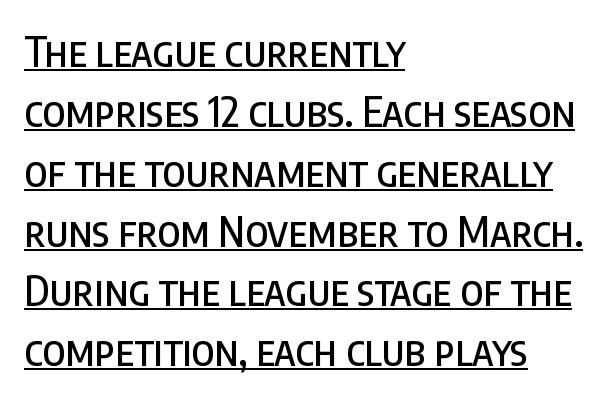
{"serif": "no", "italic": "no", "width": "condensed", "stroke_contrast": "low", "x_height": "large", "monospaced": "no", "underline": "yes", "align": "left", "line_spacing": "normal", "line_spacing_ratio": 1.46, "letter_spacing": "normal", "letter_spacing_em": 0.0, "glyph_px": 41}
